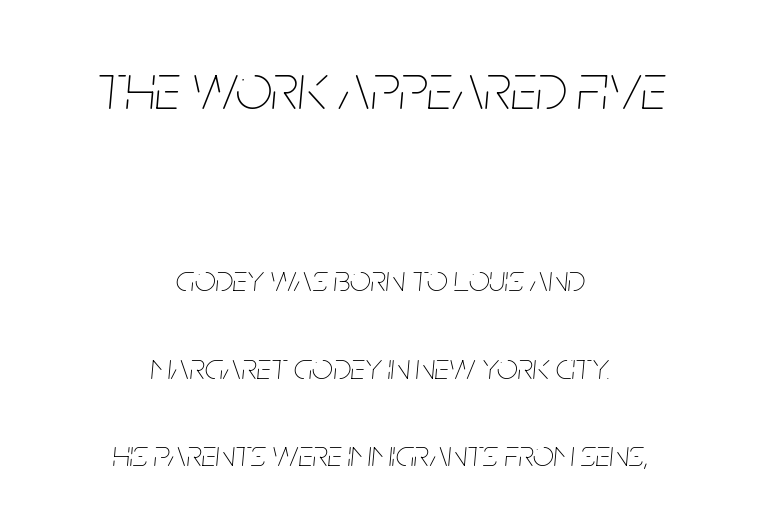
The image shows 65 px thin, condensed type, italic (leaning right); set centered, loose line spacing (2.37x), normal letter spacing, not underlined; the first (top) block is 1.76x larger; low stroke contrast and a large x-height.
